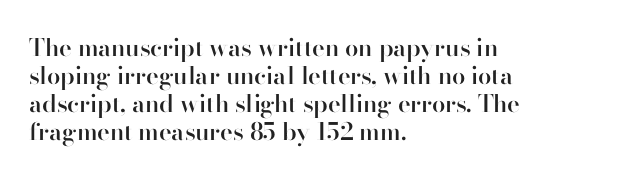
Q: Is the text bold? A: Semi-bold.
Q: Is the text italic (slanted)? A: No, it is upright.
Q: Is the text underlined? A: No.
Q: How is the paragraph aligned? A: Left-aligned.
Q: Is the spacing between letters normal or unusually wide? A: Normal.
